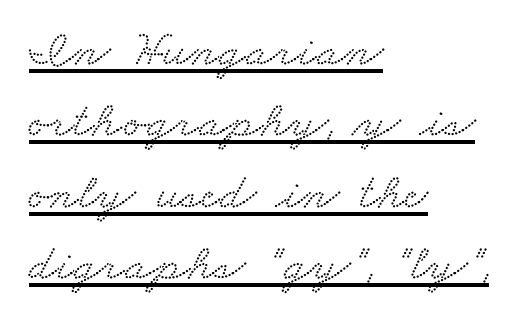
Look at the tracking — it's just the regular setting, nothing added. Looks like regular typesetting: each glyph gets only the width it needs. All the whitespace from short lines collects on the right. Caption: lettering with a line underneath. Does the leading feel generous? No, just average.
